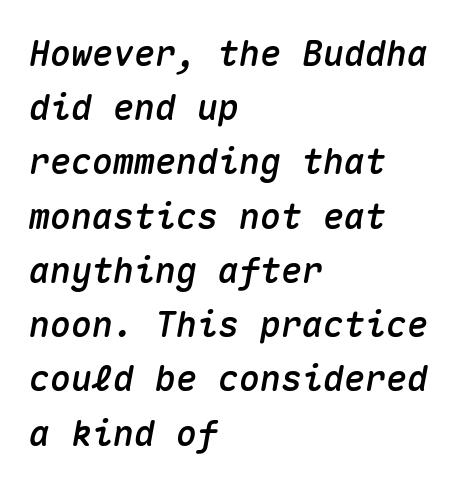
Q: Is the text italic (slanted)? A: Yes, it leans right by about 10 degrees.
Q: Is the text underlined? A: No.
Q: How is the paragraph aligned? A: Left-aligned.
Q: Is the spacing between letters normal or unusually wide? A: Normal.
Q: Is the spacing between lines tight, normal or loose? A: Normal.
Q: Width (condensed, normal, or wide)? A: Normal.
Q: Stroke contrast? A: Medium.
Q: x-height? A: Medium.
Q: Monospaced? A: Yes.
